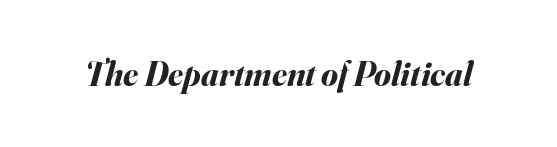
The image shows 34 px bold type, italic (leaning right); set normal letter spacing, not underlined; medium stroke contrast and a small x-height.
